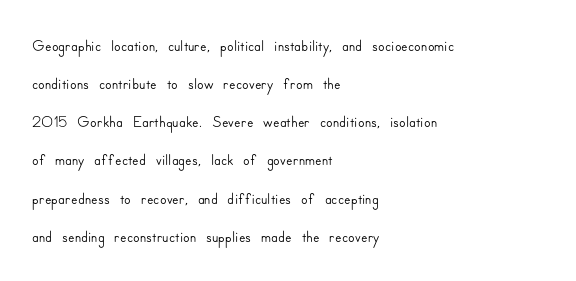
Q: Is the text italic (slanted)? A: No, it is upright.
Q: Is the text underlined? A: No.
Q: How is the paragraph aligned? A: Left-aligned.
Q: Is the spacing between letters normal or unusually wide? A: Normal.
Q: Is the spacing between lines tight, normal or loose? A: Normal.
